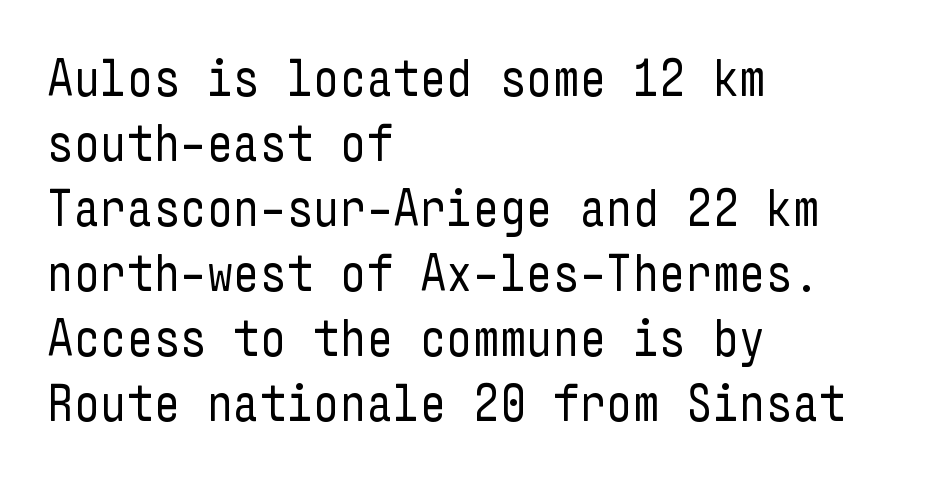
Q: Is the text bold? A: No.
Q: Is the text italic (slanted)? A: No, it is upright.
Q: Is the typeface a serif or a sans-serif typeface? A: Sans-serif.
Q: Is the text underlined? A: No.
Q: How is the paragraph aligned? A: Left-aligned.
Q: Is the spacing between letters normal or unusually wide? A: Normal.
Q: Is the spacing between lines tight, normal or loose? A: Normal.
Q: Width (condensed, normal, or wide)? A: Condensed.
Q: Stroke contrast? A: Low.
Q: x-height? A: Medium.
